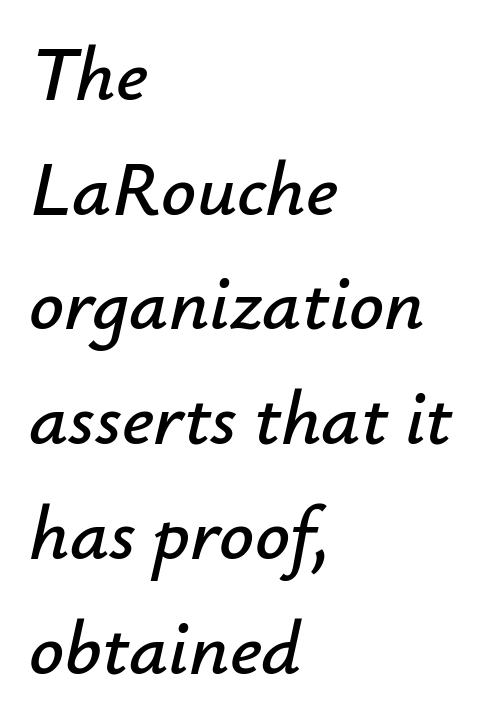
Q: Is the text italic (slanted)? A: Yes, it leans right by about 12 degrees.
Q: Is the text underlined? A: No.
Q: How is the paragraph aligned? A: Left-aligned.
Q: Is the spacing between letters normal or unusually wide? A: Normal.
Q: Is the spacing between lines tight, normal or loose? A: Normal.
Q: Width (condensed, normal, or wide)? A: Normal.
Q: Stroke contrast? A: Low.
Q: x-height? A: Small.
Q: Monospaced? A: No.
